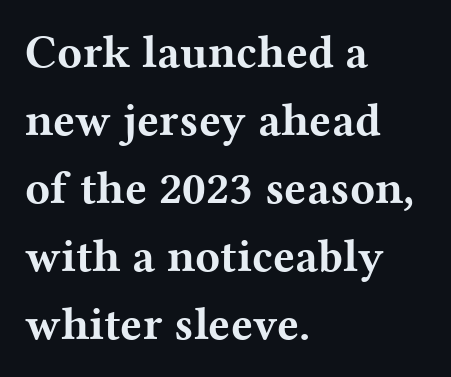
Summary of vertical rhythm: regular, with standard interline spacing. In terms of letterform style, serifs are clearly present. Typeset ragged right — the left edge is the straight one. Note the varied advance widths — an 'i' is clearly narrower than an 'm'. Emphasis by weight is at full strength: bold. You can tell it's not italic because the verticals are truly vertical.
